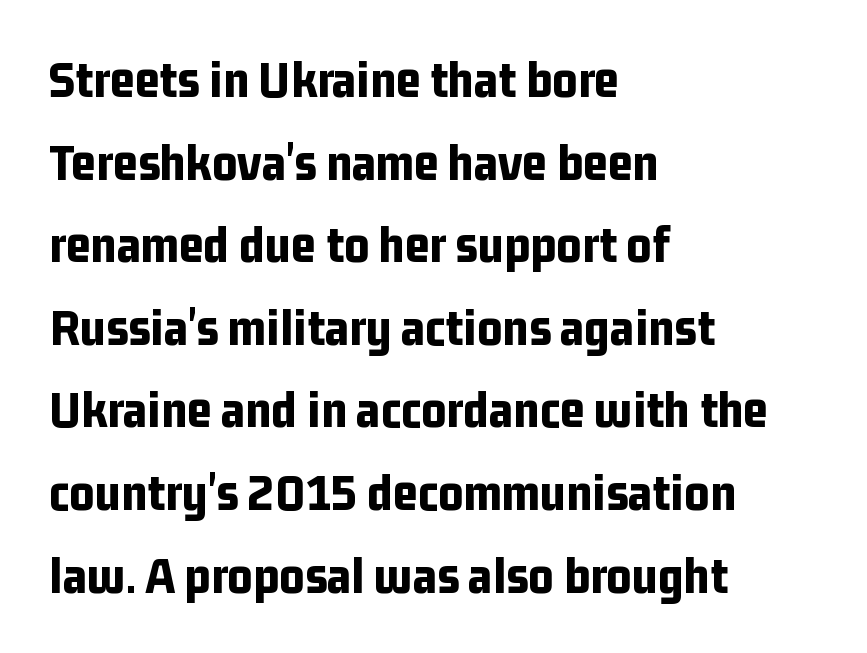
{"serif": "no", "italic": "no", "bold": "yes", "weight": "bold", "width": "condensed", "stroke_contrast": "low", "x_height": "medium", "monospaced": "no", "underline": "no", "align": "left", "line_spacing": "normal", "line_spacing_ratio": 1.53, "letter_spacing": "normal", "letter_spacing_em": 0.0, "glyph_px": 54}
